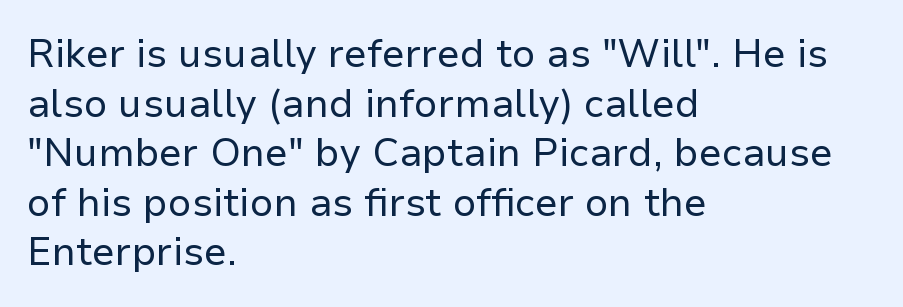
The image shows 39 px regular-weight sans-serif type, upright; set left-aligned, normal line spacing (1.27x), normal letter spacing, not underlined; low stroke contrast and a medium x-height.
